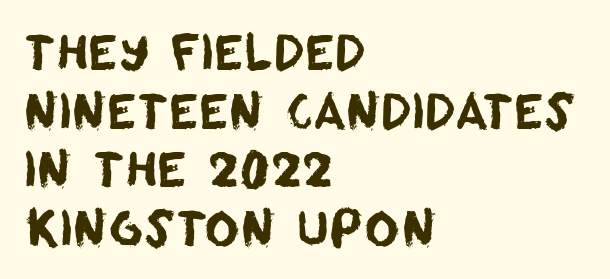
The image shows 48 px sans-serif type; set left-aligned, line spacing 1.22x, normal letter spacing, not underlined; low stroke contrast and a large x-height.
